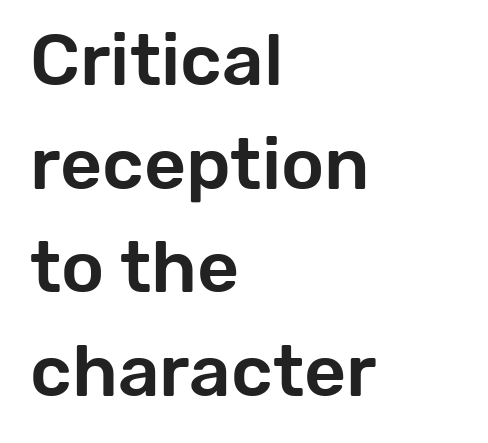
The image shows 73 px sans-serif type, upright; set left-aligned, normal line spacing (1.42x), normal letter spacing, not underlined; low stroke contrast and a medium x-height.
